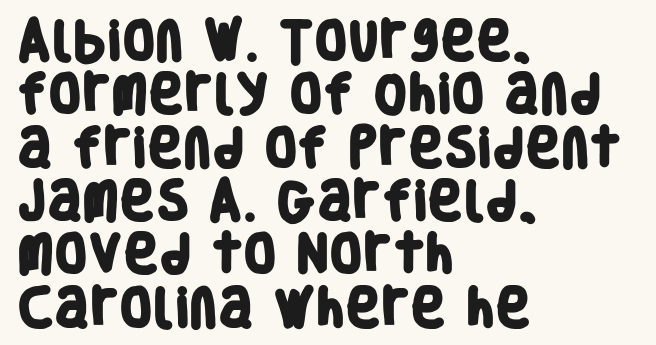
The image shows 43 px heavy, condensed sans-serif type; set left-aligned, line spacing 1.24x, normal letter spacing, not underlined; low stroke contrast and a large x-height.
